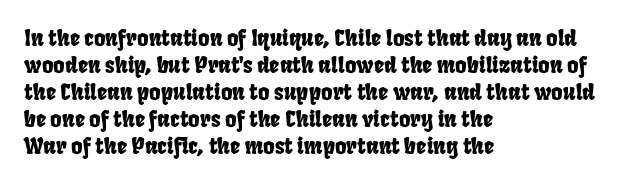
{"underline": "no", "align": "left", "line_spacing_ratio": 1.23, "letter_spacing": "normal", "letter_spacing_em": 0.0, "glyph_px": 22}
